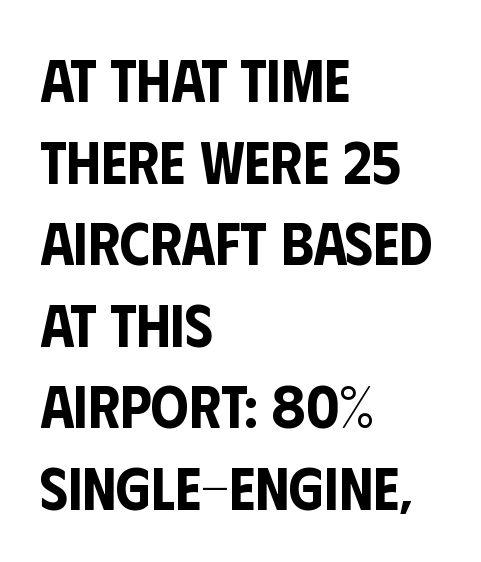
Every stem runs plumb, perpendicular to the baseline. Caption: standard tracking, unaltered. In CSS terms this would be text-align: left. In terms of leading, this rendering sits right in the middle. The typeface chosen for these lines omits serifs. Here the designer chose a conventional face with non-uniform glyph widths.
